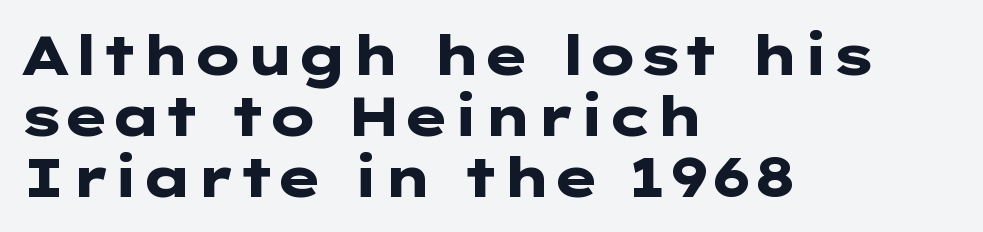
Compared with typical paragraphs, the rows here are closer together. Lines of text with bare space underneath. The letters are bold, with thick, heavy strokes. The axis of the letterforms is exactly vertical.
